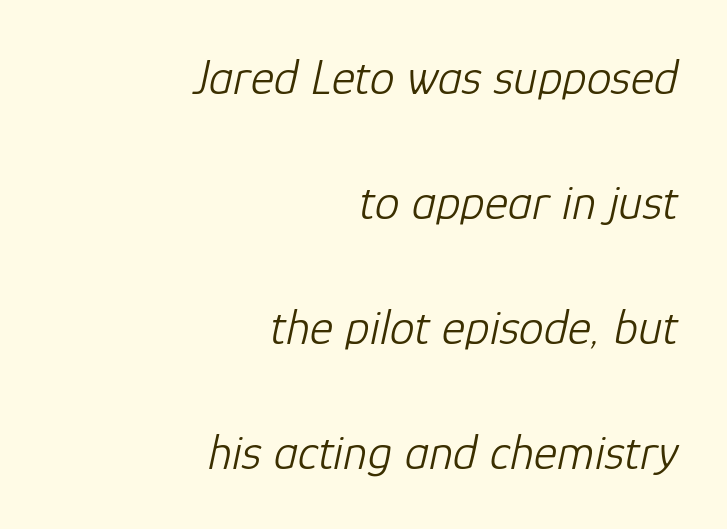
Compared with typical body copy, the letter spacing here is the same. Reading down the block, your eye finds every line finishing at a fixed right position. Character widths vary here, with narrow letters taking less room than wide ones. An italicized treatment has been applied to the whole sample.
